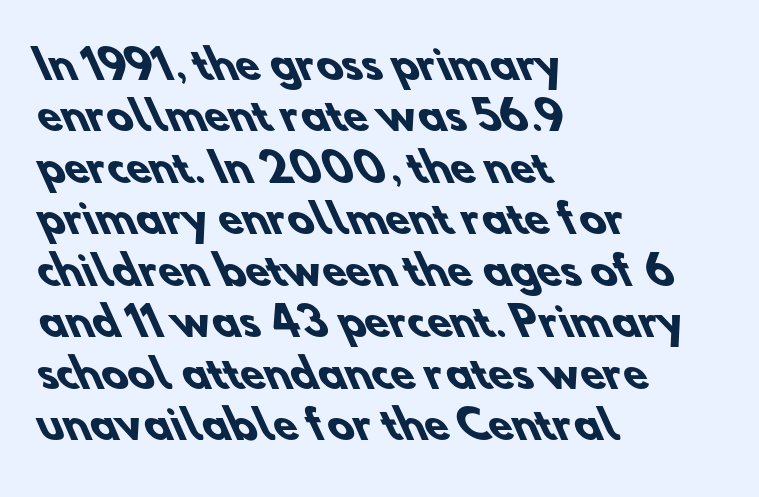
{"serif": "no", "bold": "yes", "weight": "heavy", "width": "normal", "stroke_contrast": "low", "x_height": "small", "monospaced": "no", "underline": "no", "align": "left", "line_spacing": "normal", "line_spacing_ratio": 1.32, "letter_spacing": "normal", "letter_spacing_em": 0.0, "glyph_px": 39}
